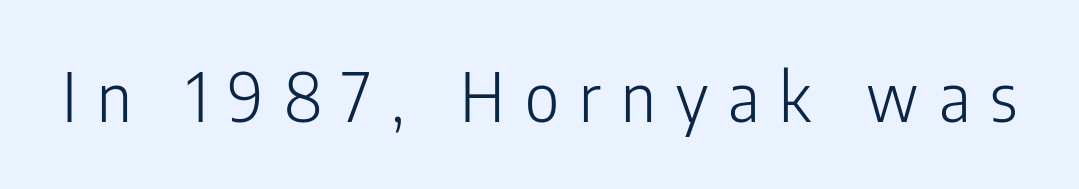
The image shows 67 px light, condensed sans-serif type, upright; set unusually wide letter spacing (+0.3 em), not underlined; low stroke contrast and a medium x-height.
